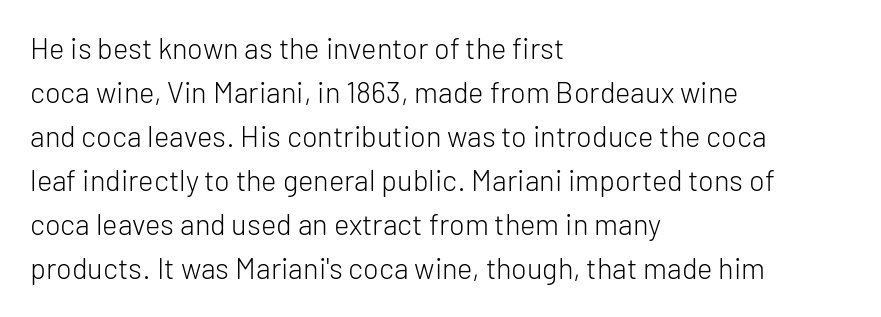
{"serif": "no", "italic": "no", "bold": "no", "weight": "light", "width": "normal", "stroke_contrast": "low", "x_height": "medium", "monospaced": "no", "underline": "no", "align": "left", "line_spacing": "normal", "line_spacing_ratio": 1.52, "letter_spacing": "normal", "letter_spacing_em": 0.0, "glyph_px": 29}
